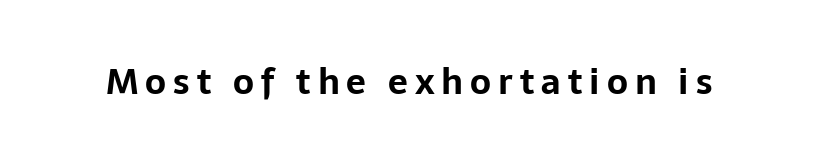
The image shows 35 px bold sans-serif type, upright; set unusually wide letter spacing (+0.2 em), not underlined; low stroke contrast and a medium x-height.
